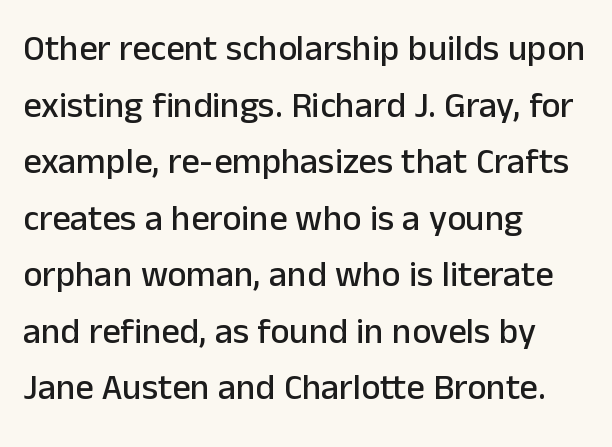
{"serif": "no", "italic": "no", "width": "normal", "stroke_contrast": "low", "x_height": "medium", "monospaced": "no", "underline": "no", "align": "left", "line_spacing": "normal", "line_spacing_ratio": 1.57, "letter_spacing": "normal", "letter_spacing_em": 0.0, "glyph_px": 36}
